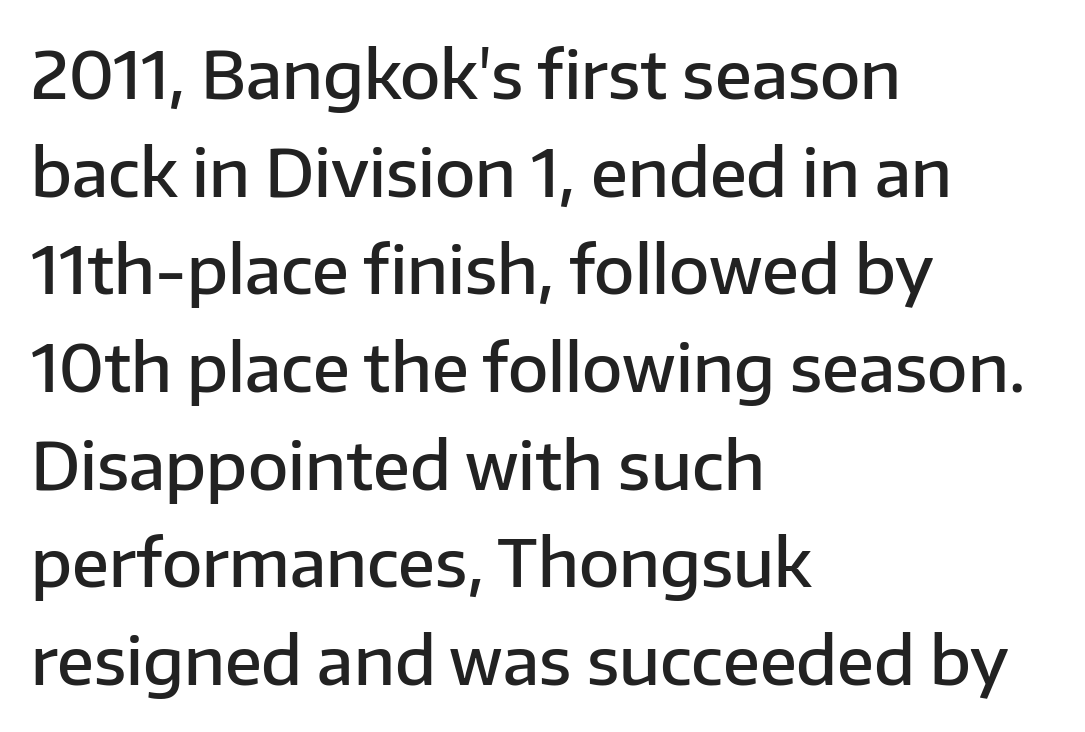
{"serif": "no", "italic": "no", "bold": "semi", "weight": "semibold", "width": "normal", "stroke_contrast": "low", "x_height": "medium", "monospaced": "no", "underline": "no", "align": "left", "line_spacing": "normal", "line_spacing_ratio": 1.48, "letter_spacing": "normal", "letter_spacing_em": 0.0, "glyph_px": 66}
